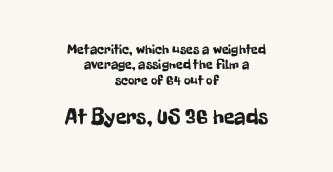
The image shows 22 px text type, upright; set centered, tight line spacing (1.09x), normal letter spacing, not underlined; the second (bottom) block is 1.57x larger.
